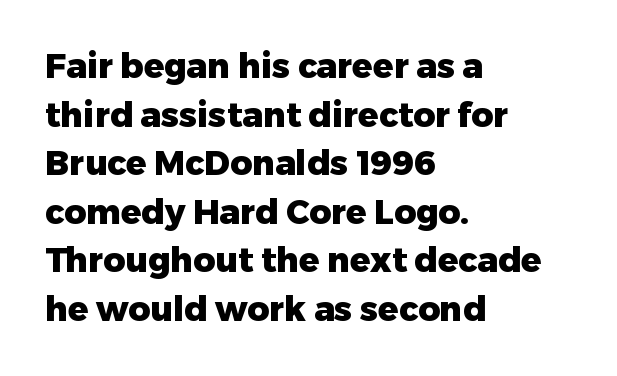
Typeset ragged right — the left edge is the straight one. Rule under the text: the space is simply empty. Nothing sits at the stroke ends, so this counts as sans-serif. A typesetter would call this proportional, since set widths differ per character. Italic: no, the glyphs are upright roman.
